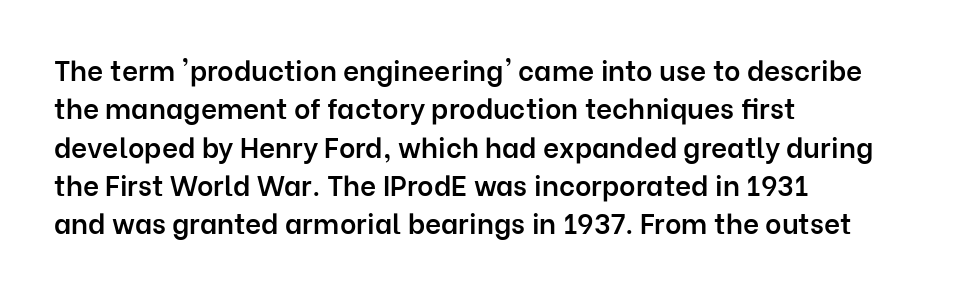
{"serif": "no", "italic": "no", "bold": "semi", "weight": "semibold", "width": "normal", "stroke_contrast": "low", "x_height": "medium", "monospaced": "no", "underline": "no", "align": "left", "line_spacing": "normal", "line_spacing_ratio": 1.37, "letter_spacing": "normal", "letter_spacing_em": 0.0, "glyph_px": 28}
